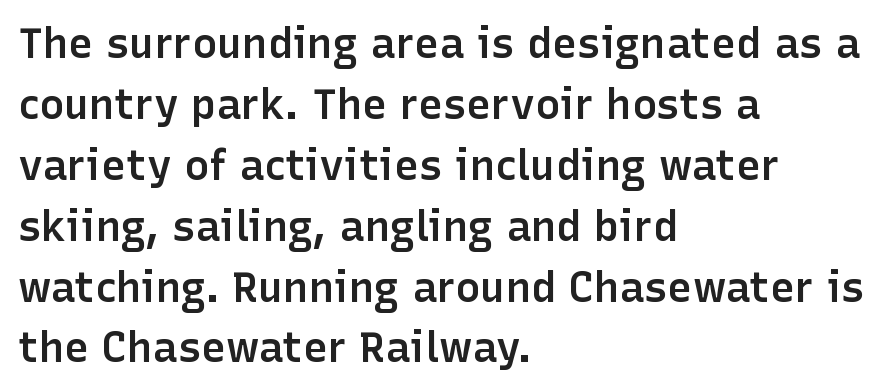
The axis of the letterforms is exactly vertical. This rendering uses left alignment, leaving the right contour irregular. Each letter keeps its own natural width here, so spacing adapts to shape. Underline: absent. Note: no serifs on the glyphs. Slightly chunky letters — semibold, I'd say, not full bold.
